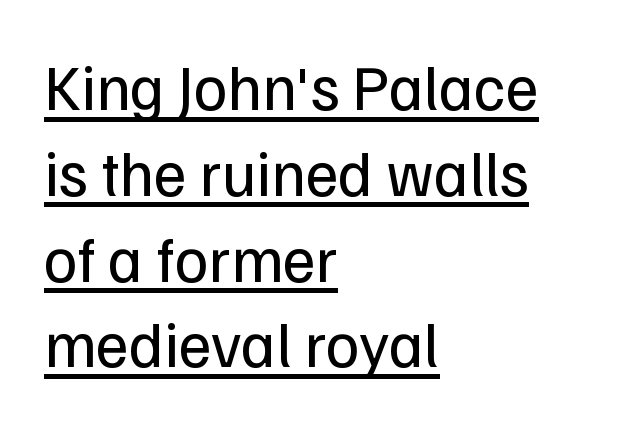
I'd call this a sans setting — the letters go barefoot. You could call the tracking neutral — neither tight nor loose. Character widths vary here, with narrow letters taking less room than wide ones. A typographer would call this underscored text.
